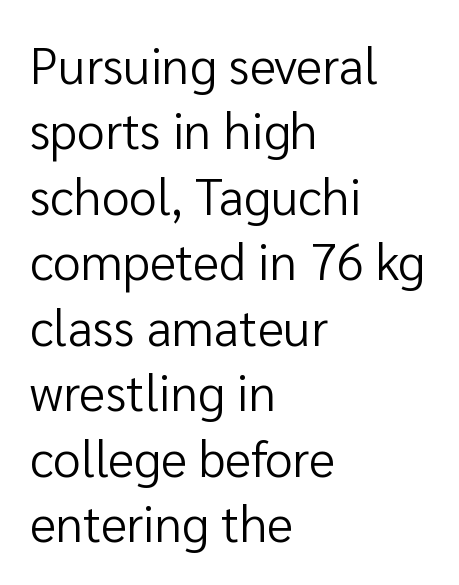
Q: Is the text bold? A: No.
Q: Is the text italic (slanted)? A: No, it is upright.
Q: Is the typeface a serif or a sans-serif typeface? A: Sans-serif.
Q: Is the text underlined? A: No.
Q: How is the paragraph aligned? A: Left-aligned.
Q: Is the spacing between letters normal or unusually wide? A: Normal.
Q: Is the spacing between lines tight, normal or loose? A: Normal.
Q: Width (condensed, normal, or wide)? A: Normal.
Q: Stroke contrast? A: Low.
Q: x-height? A: Medium.
Q: Monospaced? A: No.
